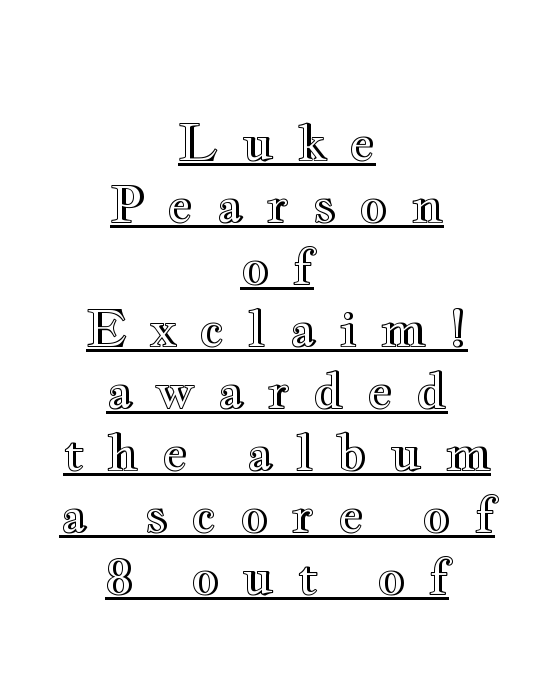
Letter spacing: wide. Proportional: the letters do not fall into vertical columns. A centered setting, common on invitations and titles, is used for this passage. Honestly, the underline is the first thing you notice here. In terms of posture, this sample is upright.
